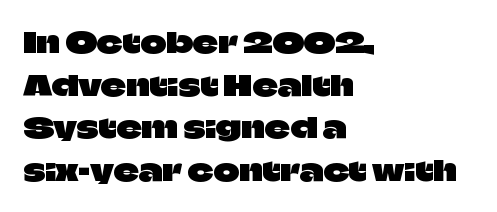
Tall strokes in this sample are plumb rather than angled. A typesetter would call this leading conventional body-copy spacing. Plain, unruled lines of type. The compositor pushed each line to the left boundary. Note the varied advance widths — an 'i' is clearly narrower than an 'm'.
